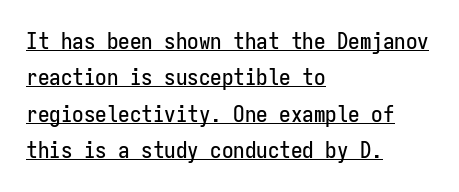
Q: Is the text italic (slanted)? A: No, it is upright.
Q: Is the text underlined? A: Yes.
Q: How is the paragraph aligned? A: Left-aligned.
Q: Is the spacing between letters normal or unusually wide? A: Normal.
Q: Is the spacing between lines tight, normal or loose? A: Normal.
